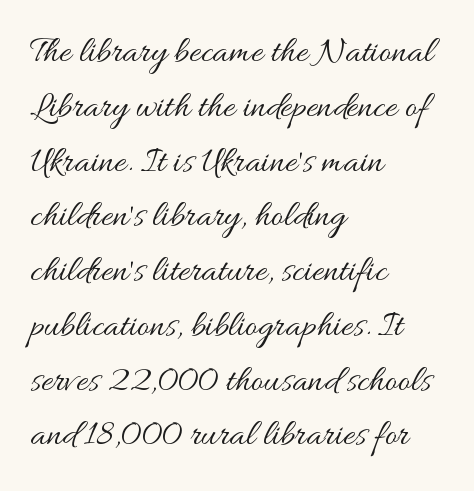
Q: Is the text bold? A: No.
Q: Is the text italic (slanted)? A: Yes.
Q: Is the text underlined? A: No.
Q: How is the paragraph aligned? A: Left-aligned.
Q: Is the spacing between letters normal or unusually wide? A: Normal.
Q: Is the spacing between lines tight, normal or loose? A: Normal.
Q: Width (condensed, normal, or wide)? A: Wide.
Q: Stroke contrast? A: Medium.
Q: x-height? A: Small.
Q: Monospaced? A: No.
